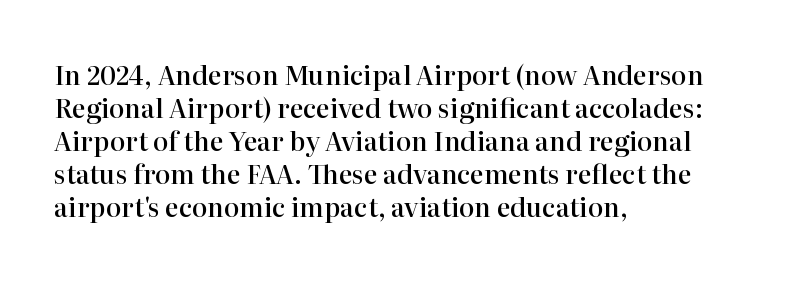
Q: Is the text bold? A: Semi-bold.
Q: Is the text italic (slanted)? A: No, it is upright.
Q: Is the text underlined? A: No.
Q: How is the paragraph aligned? A: Left-aligned.
Q: Is the spacing between letters normal or unusually wide? A: Normal.
Q: Is the spacing between lines tight, normal or loose? A: Normal.
